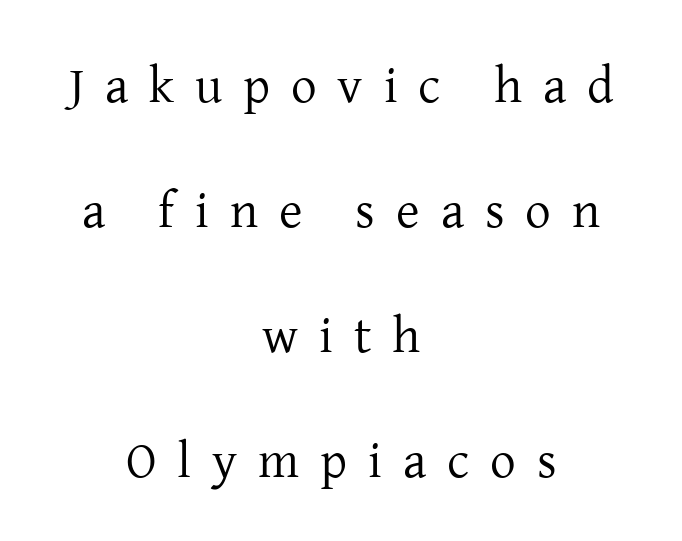
Q: Is the text bold? A: No.
Q: Is the text italic (slanted)? A: No, it is upright.
Q: Is the typeface a serif or a sans-serif typeface? A: Serif.
Q: Is the text underlined? A: No.
Q: How is the paragraph aligned? A: Centered.
Q: Is the spacing between letters normal or unusually wide? A: Unusually wide.
Q: Is the spacing between lines tight, normal or loose? A: Loose.
Q: Width (condensed, normal, or wide)? A: Normal.
Q: Stroke contrast? A: Low.
Q: x-height? A: Medium.
Q: Monospaced? A: No.
